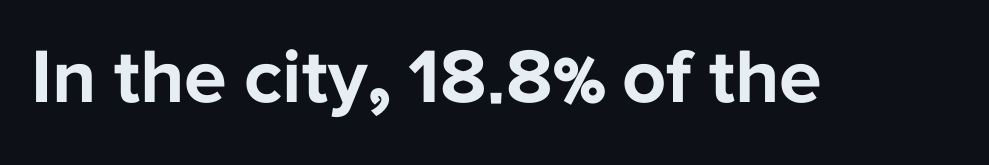
{"serif": "no", "italic": "no", "bold": "yes", "weight": "bold", "width": "normal", "stroke_contrast": "low", "x_height": "medium", "monospaced": "no", "underline": "no", "letter_spacing": "normal", "letter_spacing_em": 0.0, "glyph_px": 77}
